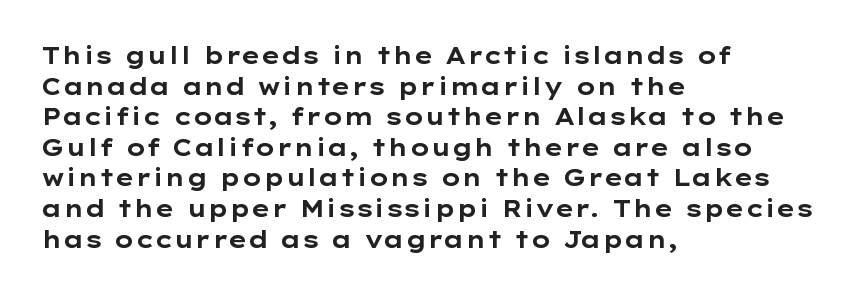
Q: Is the text bold? A: Yes.
Q: Is the text italic (slanted)? A: No, it is upright.
Q: Is the text underlined? A: No.
Q: How is the paragraph aligned? A: Left-aligned.
Q: Is the spacing between letters normal or unusually wide? A: Normal.
Q: Is the spacing between lines tight, normal or loose? A: Normal.
